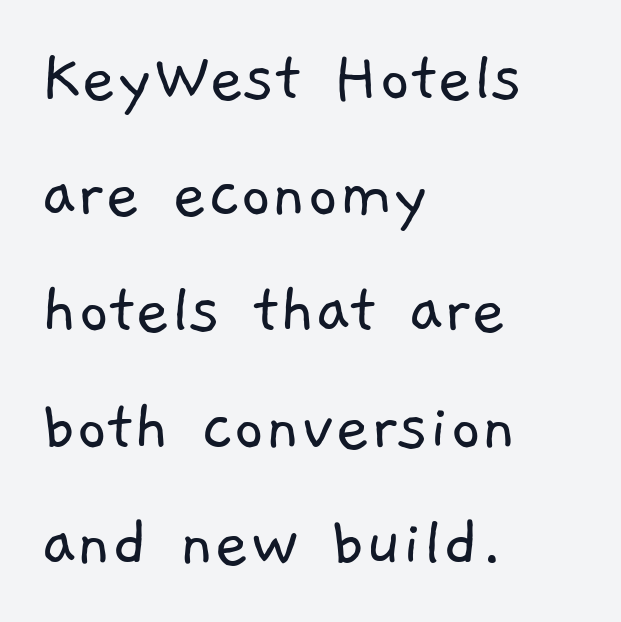
Honestly, there is no underline to notice here at all. Is this a fixed-width face? No — the glyphs have proportional, varying widths. Casual observation: everything's shoved over to the left. Summary of vertical rhythm: regular, with standard interline spacing.
